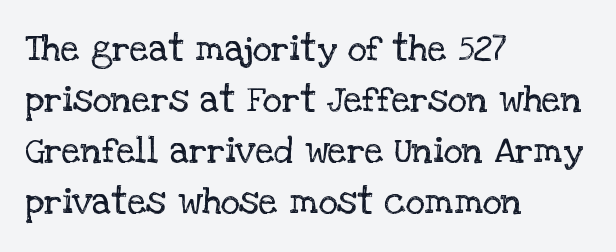
The font family rendered here belongs to the serif group. This sample uses plain, unmodified letter spacing. Line starts are locked; line ends wander. Letters have the restrained weight of plain body copy at most. Character widths vary here, with narrow letters taking less room than wide ones. Glance below the letters and you will spot only blank space.
